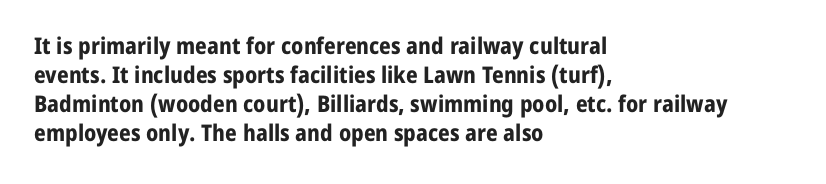
The typography opts for an upright posture over an oblique one. What weight is shown? A full bold with thick strokes. How would I describe the line gaps? Plain and ordinary. Each line starts at the same left margin while the right side varies.
